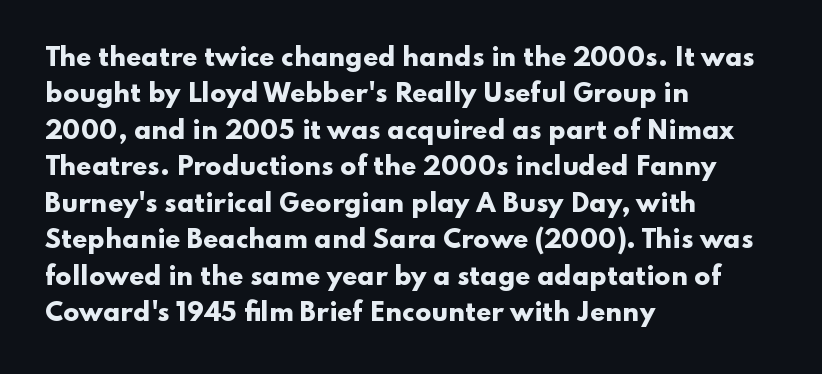
Q: Is the text bold? A: Yes.
Q: Is the text italic (slanted)? A: No, it is upright.
Q: Is the text underlined? A: No.
Q: How is the paragraph aligned? A: Left-aligned.
Q: Is the spacing between letters normal or unusually wide? A: Normal.
Q: Is the spacing between lines tight, normal or loose? A: Normal.
